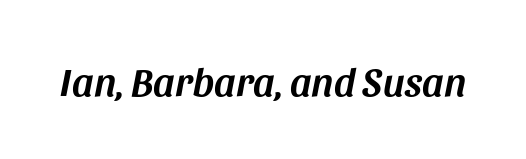
An italicized treatment has been applied to the whole sample. Between one letter and the next there's only the usual sliver of space. Descenders are the only things crossing below the line. The face used here is proportionally spaced, like ordinary book or web type.
